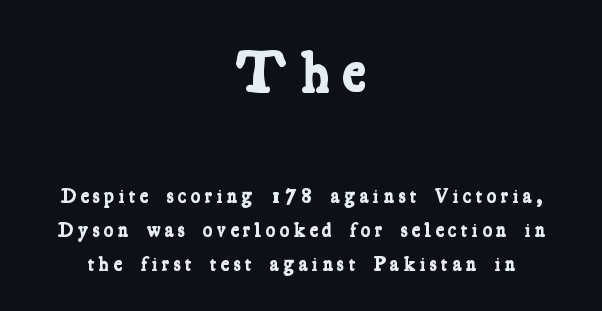
Q: Is the text bold? A: Yes.
Q: Is the typeface a serif or a sans-serif typeface? A: Serif.
Q: Is the text underlined? A: No.
Q: How is the paragraph aligned? A: Centered.
Q: Is the spacing between letters normal or unusually wide? A: Unusually wide.
Q: Which block of text is set in a larger size, the first (top) or the second (bottom)? A: The first (top) one.
Q: Width (condensed, normal, or wide)? A: Condensed.
Q: Stroke contrast? A: Low.
Q: x-height? A: Medium.
Q: Monospaced? A: No.
